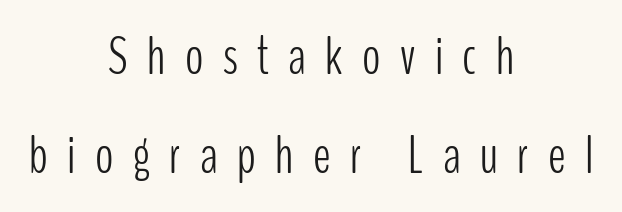
{"serif": "no", "italic": "no", "bold": "no", "weight": "light", "width": "condensed", "stroke_contrast": "low", "x_height": "medium", "monospaced": "no", "underline": "no", "align": "center", "line_spacing_ratio": 1.83, "letter_spacing": "wide", "letter_spacing_em": 0.36, "glyph_px": 54}
